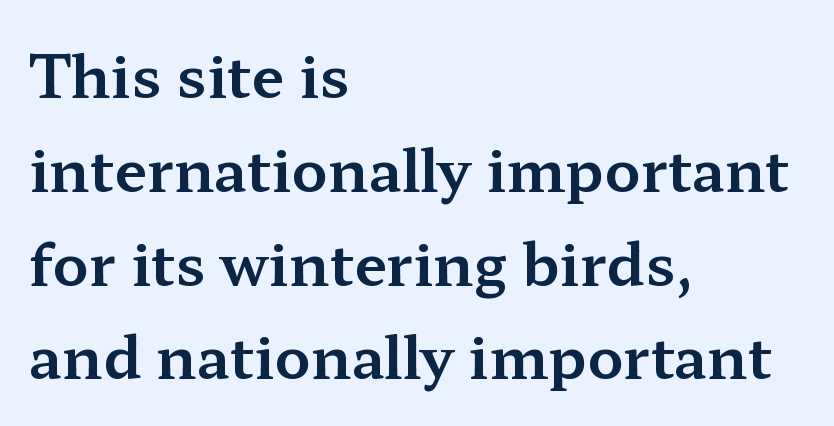
Only glyphs here, with clear space below each row. Every character sits straight up, as roman type does. There is no visible air inserted between adjacent glyphs. Typographically, this falls in the serif category. Note the varied advance widths — an 'i' is clearly narrower than an 'm'. Baseline-to-baseline distance is the conventional proportion of letter height.
